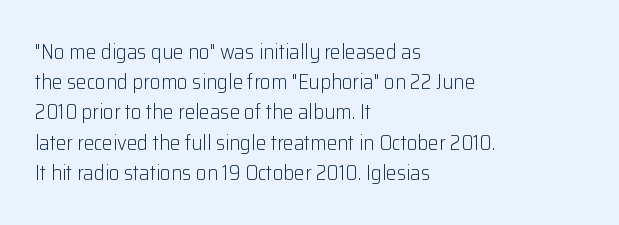
Q: Is the text bold? A: No.
Q: Is the text italic (slanted)? A: No, it is upright.
Q: Is the text underlined? A: No.
Q: How is the paragraph aligned? A: Left-aligned.
Q: Is the spacing between letters normal or unusually wide? A: Normal.
Q: Is the spacing between lines tight, normal or loose? A: Normal.
